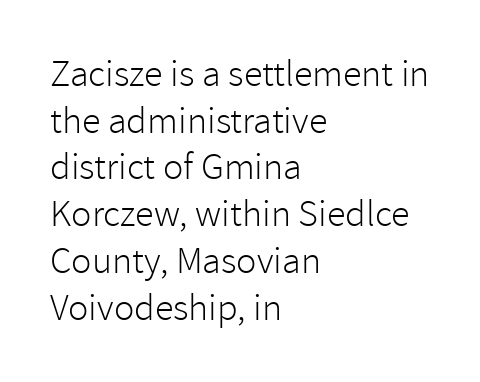
Q: Is the text bold? A: No.
Q: Is the text italic (slanted)? A: No, it is upright.
Q: Is the typeface a serif or a sans-serif typeface? A: Sans-serif.
Q: Is the text underlined? A: No.
Q: How is the paragraph aligned? A: Left-aligned.
Q: Is the spacing between letters normal or unusually wide? A: Normal.
Q: Width (condensed, normal, or wide)? A: Normal.
Q: Stroke contrast? A: Low.
Q: x-height? A: Medium.
Q: Monospaced? A: No.
